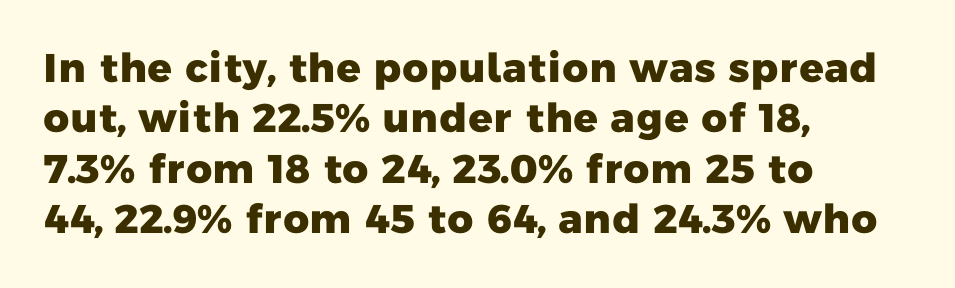
The image shows 40 px heavy sans-serif type; set left-aligned, normal line spacing (1.26x), normal letter spacing, not underlined; low stroke contrast and a medium x-height.
